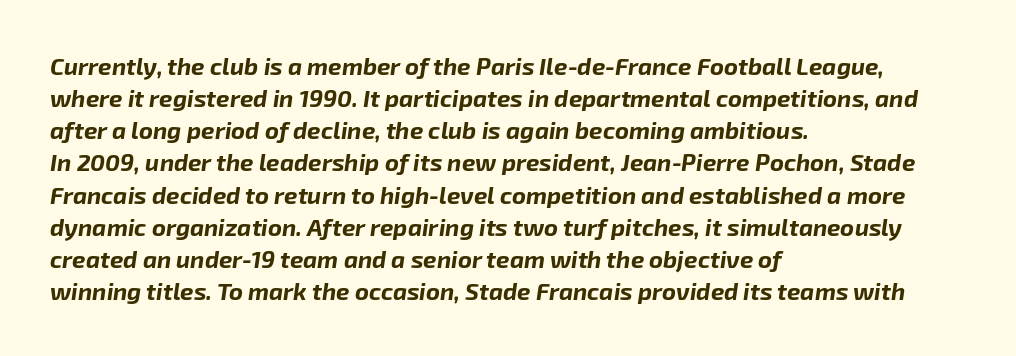
Q: Is the text bold? A: Yes.
Q: Is the text italic (slanted)? A: Yes, it leans right by about 8 degrees.
Q: Is the text underlined? A: No.
Q: How is the paragraph aligned? A: Left-aligned.
Q: Is the spacing between letters normal or unusually wide? A: Normal.
Q: Is the spacing between lines tight, normal or loose? A: Normal.
